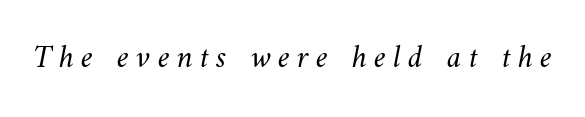
Q: Is the text bold? A: No.
Q: Is the text underlined? A: No.
Q: Is the spacing between letters normal or unusually wide? A: Unusually wide.
Q: Width (condensed, normal, or wide)? A: Normal.
Q: Stroke contrast? A: Medium.
Q: x-height? A: Small.
Q: Monospaced? A: No.
